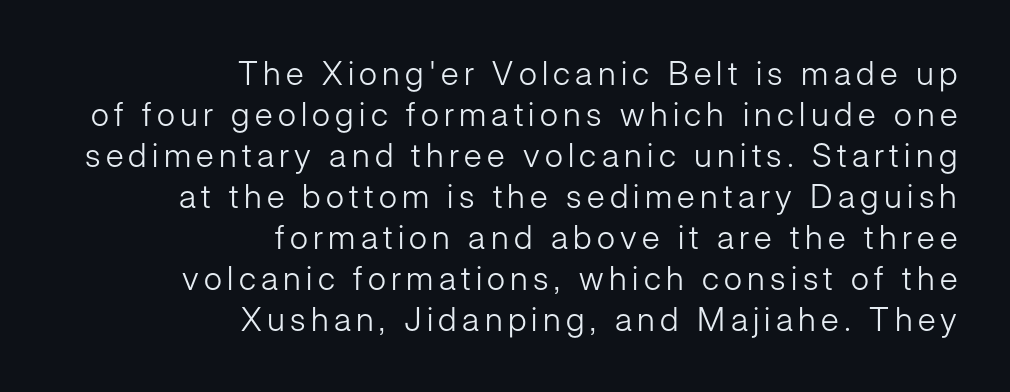
Do the characters align in a grid? No, the font is proportional. This is roman type, the default non-slanted kind. The passage shown is not bold in any degree. Nope, no serifs anywhere on these letters.
